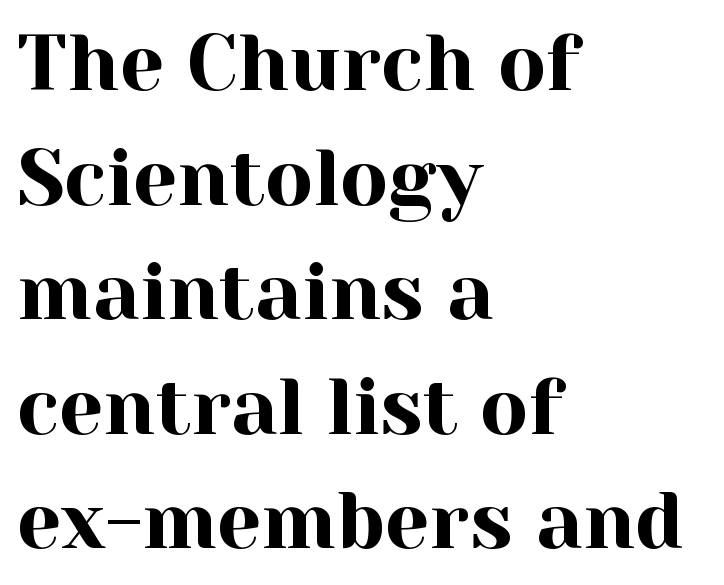
The image shows 79 px serif type, upright; set left-aligned, normal line spacing (1.45x), normal letter spacing, not underlined; a medium x-height.
